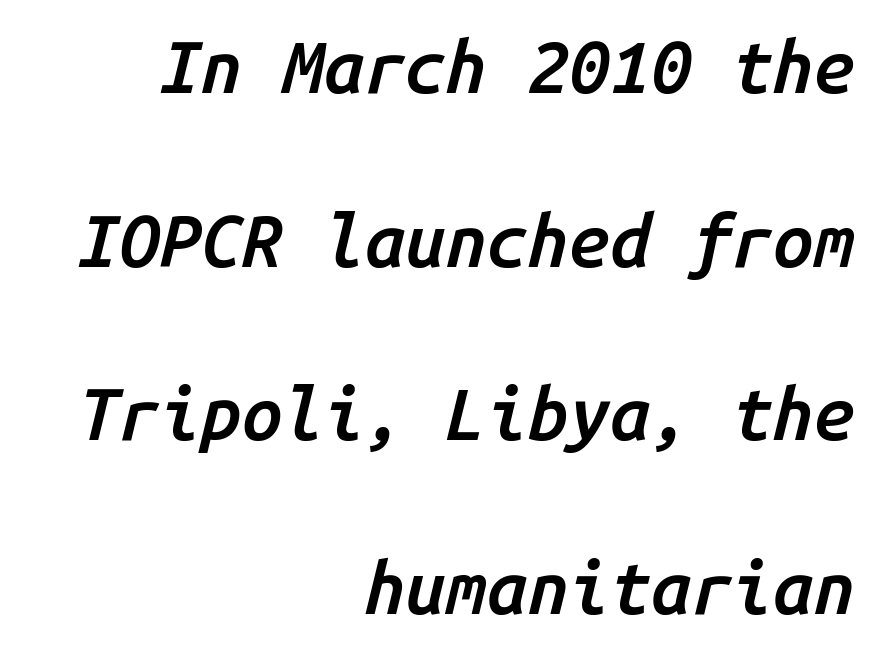
The rendering uses typewriter-style spacing with identical character cells. The glyphs look as if they've been sheared to an angle. Compared with a flush-left layout, this one pins lines to the opposite, right side. Type without underlining. These lines stand farther apart than default settings would place them. Summary of weight: moderately heavy, a semibold.
